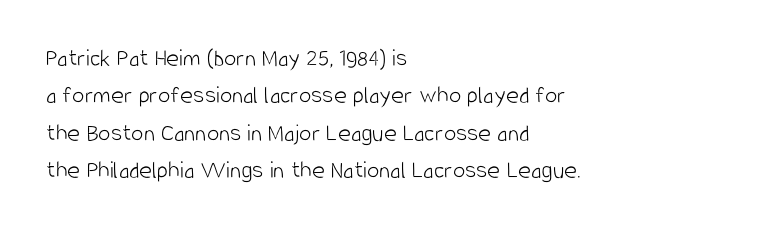
{"italic": "no", "bold": "no", "underline": "no", "align": "left", "line_spacing": "normal", "line_spacing_ratio": 1.5, "letter_spacing": "normal", "letter_spacing_em": 0.0, "glyph_px": 25}
